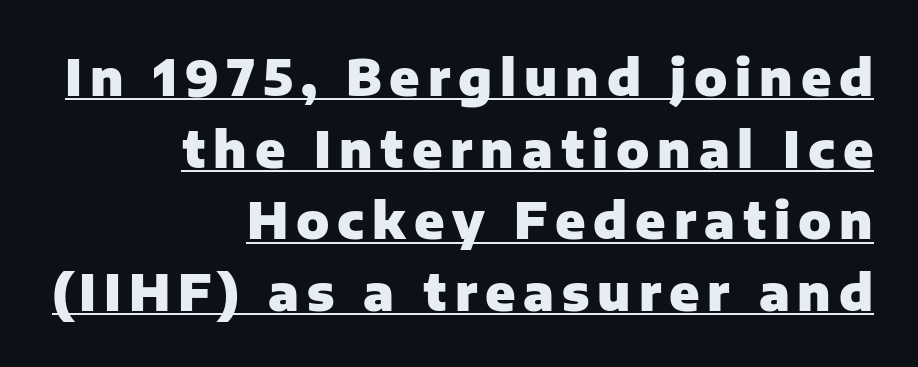
A roman cut, with each character standing at attention. Weight: bold. A typographer would call this underscored text. All the whitespace from short lines collects on the left. Whoever set this chose a conventional vertical rhythm. Classification — sans serif.
